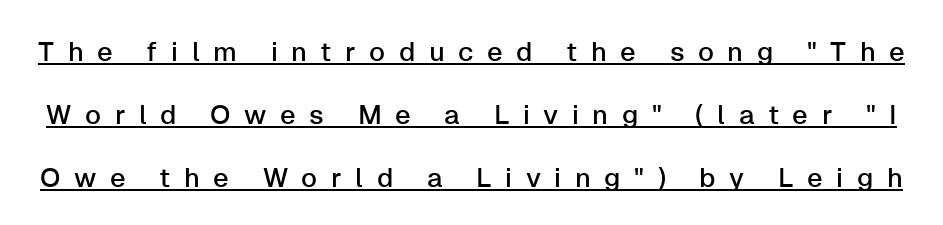
{"italic": "no", "underline": "yes", "line_spacing": "loose", "line_spacing_ratio": 2.33, "letter_spacing": "wide", "letter_spacing_em": 0.5, "glyph_px": 27}
